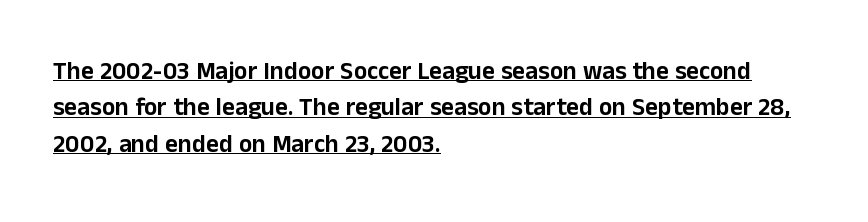
The image shows 25 px text type, upright; set left-aligned, normal line spacing (1.46x), normal letter spacing, underlined.
